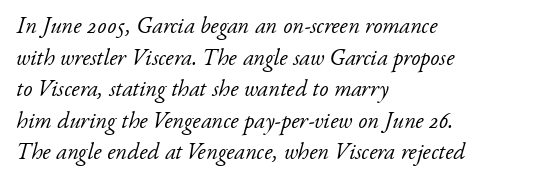
The image shows 23 px text type, italic (leaning right); set left-aligned, normal line spacing (1.37x), normal letter spacing, not underlined.
